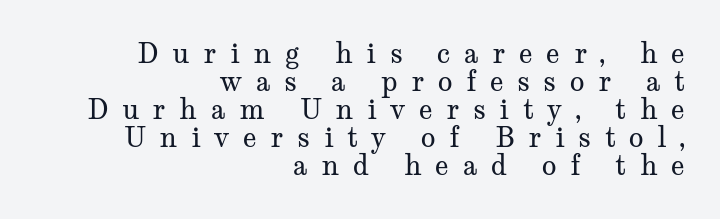
The paragraph has a hard right edge and a soft left edge. A typesetter would mark this as roman, not italic. Type without underlining. Is the letter spacing exaggerated? Yes — the characters are pushed far apart. Vertical stems look standard width or narrower in stroke. What's the leading like? Squeezed, with rows nearly overlapping.
